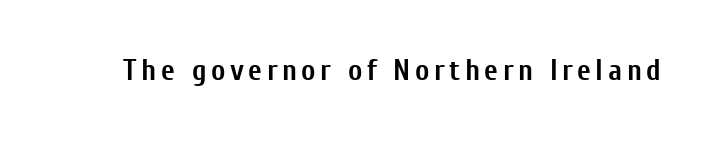
{"serif": "no", "italic": "no", "bold": "yes", "weight": "semibold", "width": "condensed", "stroke_contrast": "low", "x_height": "medium", "monospaced": "no", "underline": "no", "glyph_px": 30}
